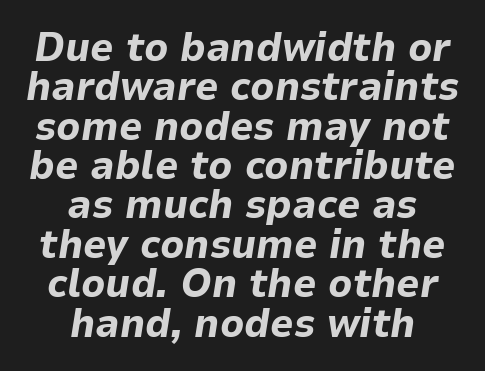
Q: Is the text bold? A: Yes.
Q: Is the text italic (slanted)? A: Yes, it leans right by about 9 degrees.
Q: Is the text underlined? A: No.
Q: How is the paragraph aligned? A: Centered.
Q: Is the spacing between letters normal or unusually wide? A: Normal.
Q: Is the spacing between lines tight, normal or loose? A: Tight.
Q: Width (condensed, normal, or wide)? A: Normal.
Q: Stroke contrast? A: Low.
Q: x-height? A: Medium.
Q: Monospaced? A: No.
